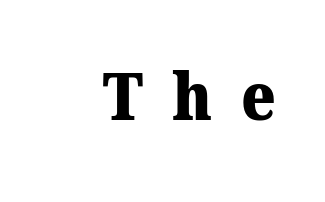
Q: Is the text bold? A: Yes.
Q: Is the typeface a serif or a sans-serif typeface? A: Serif.
Q: Is the text underlined? A: No.
Q: Is the spacing between letters normal or unusually wide? A: Unusually wide.
Q: Width (condensed, normal, or wide)? A: Normal.
Q: Stroke contrast? A: Medium.
Q: x-height? A: Medium.
Q: Monospaced? A: No.
